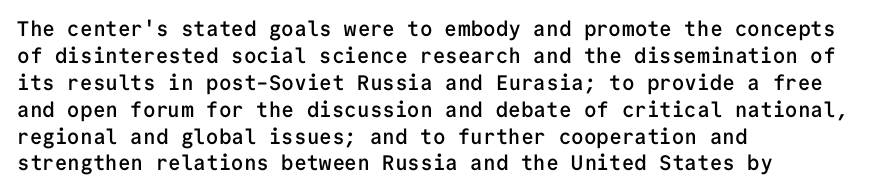
{"italic": "no", "bold": "semi", "underline": "no", "align": "left", "line_spacing": "normal", "line_spacing_ratio": 1.28, "letter_spacing": "normal", "letter_spacing_em": 0.0, "glyph_px": 21}
